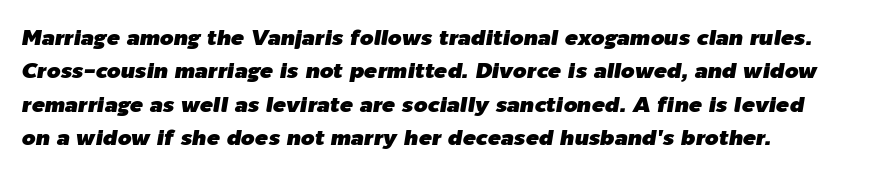
The rag falls on the right side of this text block. The tracking reads as untouched default to a designer's eye. The leading is moderate, giving the passage an even texture. Emphasis-style slanted type is in use. Check under the words: just untouched page.
